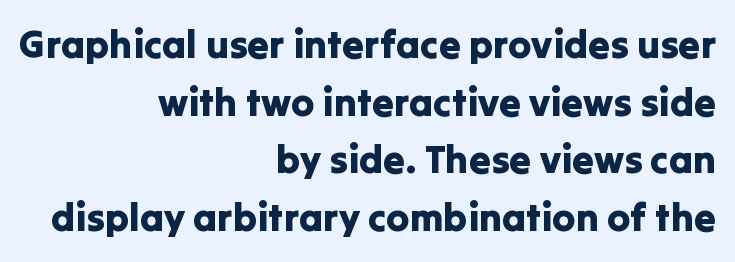
The image shows 39 px sans-serif type, upright; set right-aligned, normal line spacing (1.48x), normal letter spacing, not underlined; low stroke contrast and a medium x-height.
